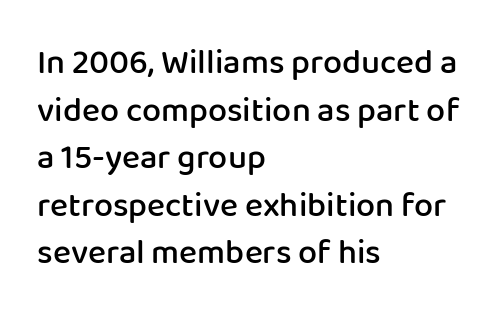
Q: Is the text bold? A: Semi-bold.
Q: Is the text italic (slanted)? A: No, it is upright.
Q: Is the typeface a serif or a sans-serif typeface? A: Sans-serif.
Q: Is the text underlined? A: No.
Q: How is the paragraph aligned? A: Left-aligned.
Q: Is the spacing between letters normal or unusually wide? A: Normal.
Q: Is the spacing between lines tight, normal or loose? A: Normal.
Q: Width (condensed, normal, or wide)? A: Normal.
Q: Stroke contrast? A: Low.
Q: x-height? A: Medium.
Q: Monospaced? A: No.
